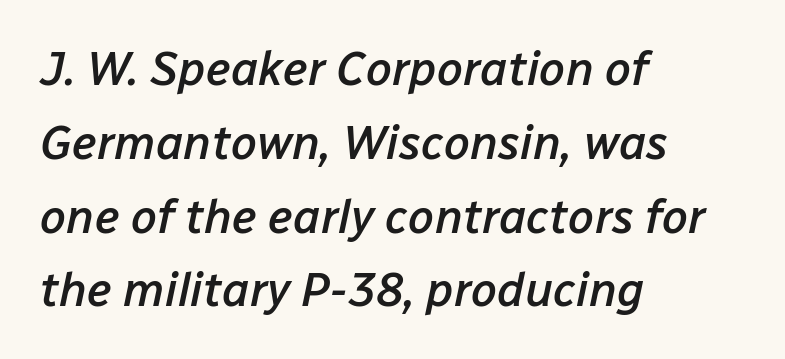
Q: Is the text bold? A: Semi-bold.
Q: Is the text italic (slanted)? A: Yes, it leans right by about 12 degrees.
Q: Is the text underlined? A: No.
Q: How is the paragraph aligned? A: Left-aligned.
Q: Is the spacing between letters normal or unusually wide? A: Normal.
Q: Is the spacing between lines tight, normal or loose? A: Normal.
Q: Width (condensed, normal, or wide)? A: Normal.
Q: Stroke contrast? A: Low.
Q: x-height? A: Medium.
Q: Monospaced? A: No.
